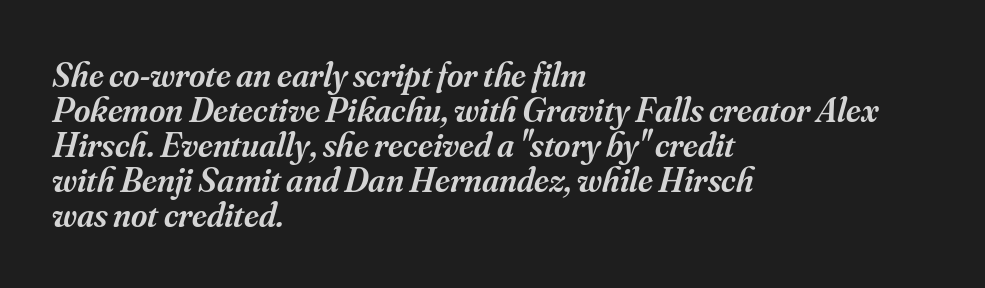
Q: Is the text bold? A: Semi-bold.
Q: Is the text italic (slanted)? A: Yes, it leans right by about 16 degrees.
Q: Is the typeface a serif or a sans-serif typeface? A: Serif.
Q: Is the text underlined? A: No.
Q: How is the paragraph aligned? A: Left-aligned.
Q: Is the spacing between letters normal or unusually wide? A: Normal.
Q: Is the spacing between lines tight, normal or loose? A: Tight.
Q: Width (condensed, normal, or wide)? A: Normal.
Q: Stroke contrast? A: Medium.
Q: x-height? A: Small.
Q: Monospaced? A: No.
